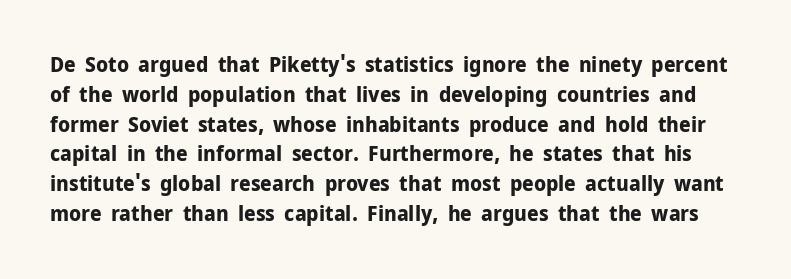
{"italic": "no", "bold": "yes", "underline": "no", "line_spacing": "normal", "line_spacing_ratio": 1.42, "letter_spacing": "normal", "letter_spacing_em": 0.0, "glyph_px": 21}
